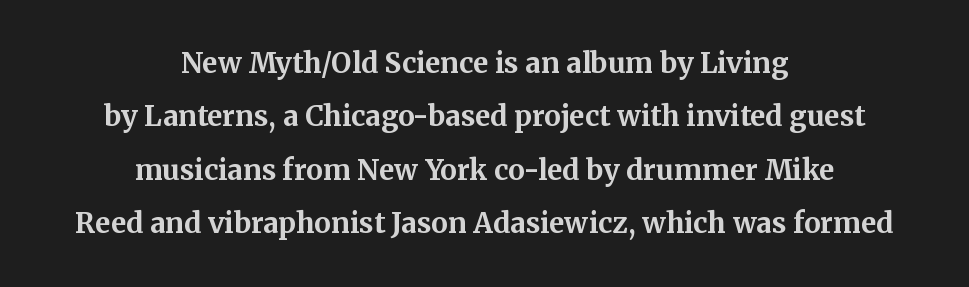
The image shows 28 px bold serif type, upright; set centered, loose line spacing (1.91x), normal letter spacing, not underlined; medium stroke contrast and a medium x-height.
